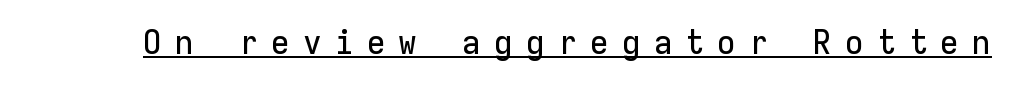
{"serif": "no", "italic": "no", "width": "normal", "stroke_contrast": "low", "x_height": "medium", "monospaced": "yes", "underline": "yes", "letter_spacing": "wide", "letter_spacing_em": 0.39, "glyph_px": 34}
